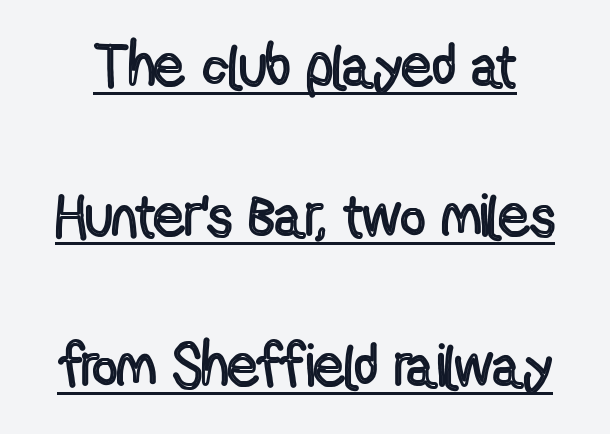
{"italic": "no", "width": "condensed", "x_height": "medium", "monospaced": "no", "underline": "yes", "line_spacing": "loose", "line_spacing_ratio": 2.5, "letter_spacing": "normal", "letter_spacing_em": 0.0, "glyph_px": 60}
